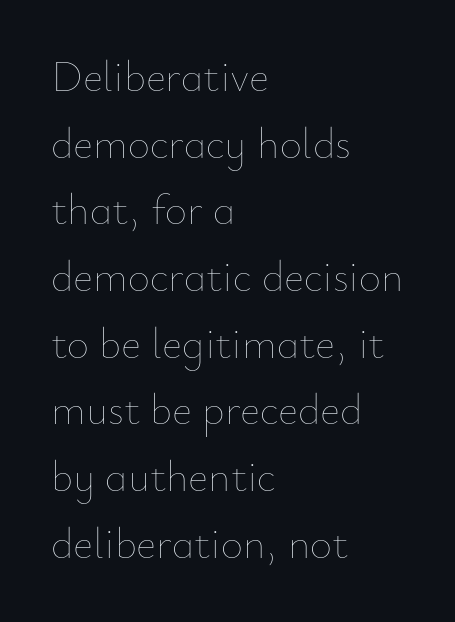
{"italic": "no", "bold": "no", "weight": "thin", "width": "normal", "stroke_contrast": "low", "x_height": "small", "monospaced": "no", "underline": "no", "align": "left", "line_spacing": "normal", "line_spacing_ratio": 1.55, "letter_spacing": "normal", "letter_spacing_em": 0.0, "glyph_px": 43}
